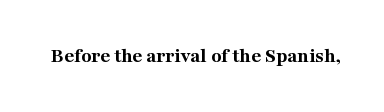
The image shows 21 px bold type, upright; set normal letter spacing, not underlined.
